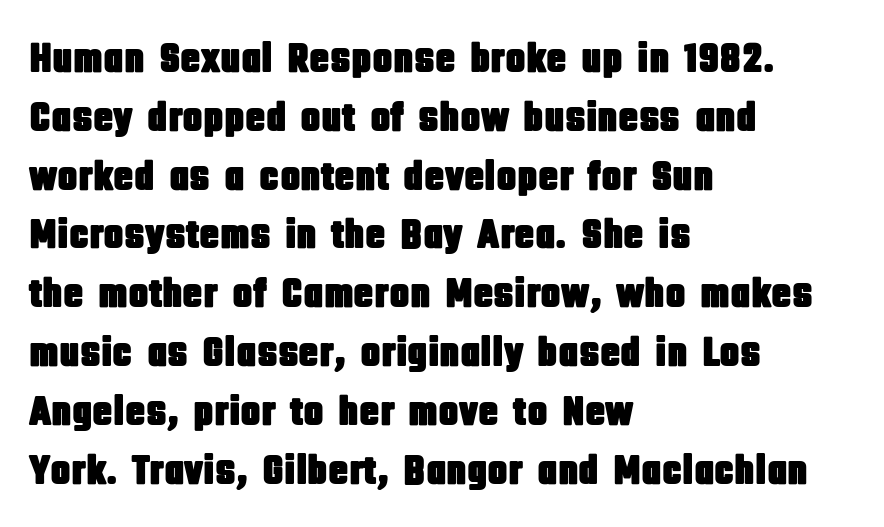
Q: Is the text italic (slanted)? A: No, it is upright.
Q: Is the typeface a serif or a sans-serif typeface? A: Sans-serif.
Q: Is the text underlined? A: No.
Q: How is the paragraph aligned? A: Left-aligned.
Q: Is the spacing between letters normal or unusually wide? A: Normal.
Q: Is the spacing between lines tight, normal or loose? A: Normal.
Q: Width (condensed, normal, or wide)? A: Condensed.
Q: Stroke contrast? A: Low.
Q: x-height? A: Large.
Q: Monospaced? A: No.
